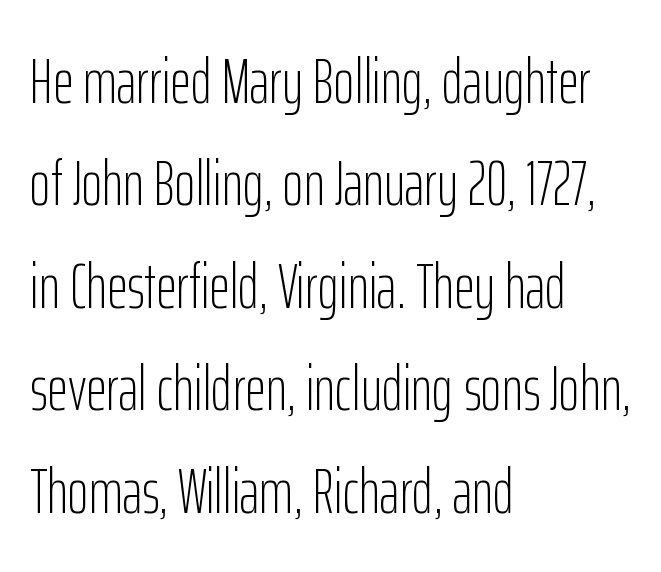
The image shows 64 px light, condensed sans-serif type, upright; set left-aligned, normal line spacing (1.6x), normal letter spacing, not underlined; low stroke contrast and a medium x-height.
